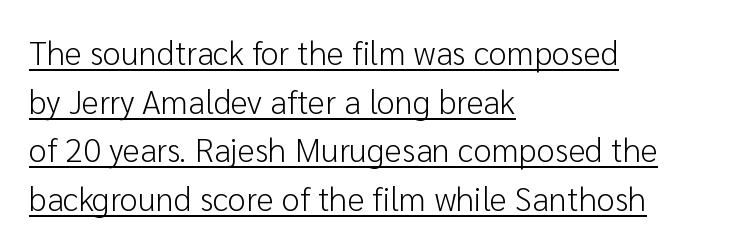
Q: Is the text bold? A: No.
Q: Is the text italic (slanted)? A: No, it is upright.
Q: Is the typeface a serif or a sans-serif typeface? A: Sans-serif.
Q: Is the text underlined? A: Yes.
Q: How is the paragraph aligned? A: Left-aligned.
Q: Is the spacing between letters normal or unusually wide? A: Normal.
Q: Is the spacing between lines tight, normal or loose? A: Normal.
Q: Width (condensed, normal, or wide)? A: Normal.
Q: Stroke contrast? A: Low.
Q: x-height? A: Medium.
Q: Monospaced? A: No.
